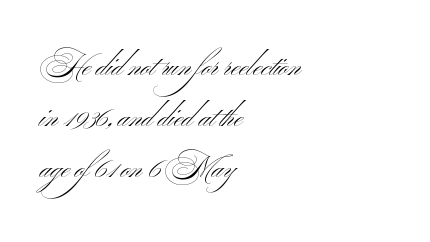
The image shows 30 px light, wide sans-serif type; set left-aligned, normal line spacing (1.7x), normal letter spacing, not underlined; medium stroke contrast and a small x-height.
